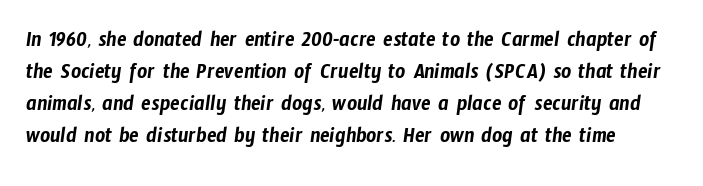
Q: Is the text underlined? A: No.
Q: Is the spacing between letters normal or unusually wide? A: Normal.
Q: Is the spacing between lines tight, normal or loose? A: Normal.
